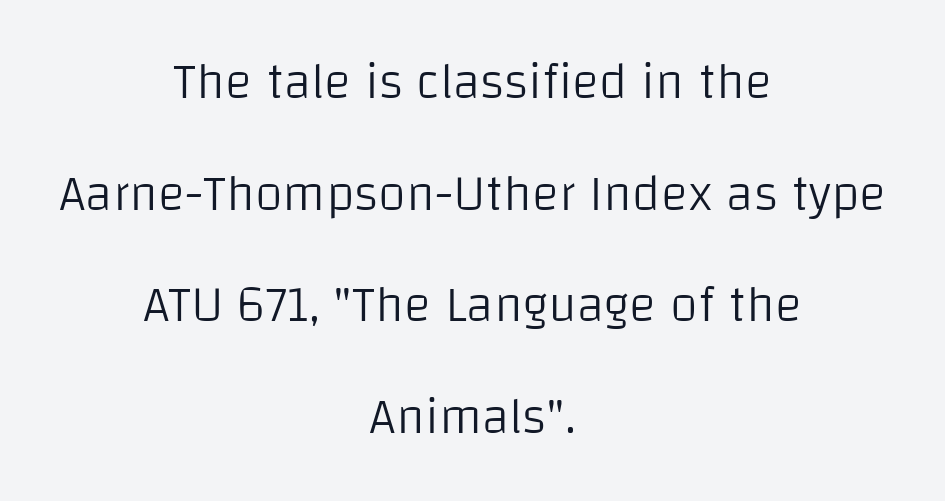
{"serif": "no", "italic": "no", "bold": "no", "weight": "light", "width": "normal", "stroke_contrast": "low", "x_height": "large", "monospaced": "no", "underline": "no", "align": "center", "line_spacing": "loose", "line_spacing_ratio": 2.19, "letter_spacing": "normal", "letter_spacing_em": 0.0, "glyph_px": 51}
